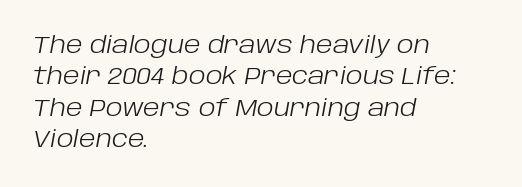
The image shows 24 px text type, italic (leaning right); set left-aligned, normal line spacing (1.31x), normal letter spacing, not underlined.
